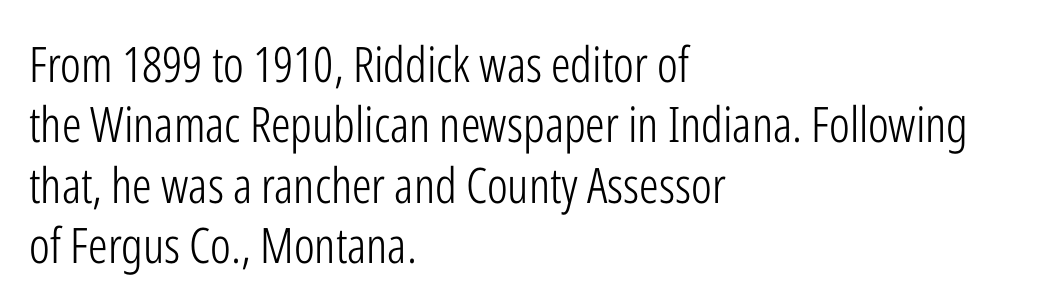
Q: Is the text bold? A: No.
Q: Is the text italic (slanted)? A: No, it is upright.
Q: Is the typeface a serif or a sans-serif typeface? A: Sans-serif.
Q: Is the text underlined? A: No.
Q: How is the paragraph aligned? A: Left-aligned.
Q: Is the spacing between letters normal or unusually wide? A: Normal.
Q: Width (condensed, normal, or wide)? A: Condensed.
Q: Stroke contrast? A: Low.
Q: x-height? A: Medium.
Q: Monospaced? A: No.
